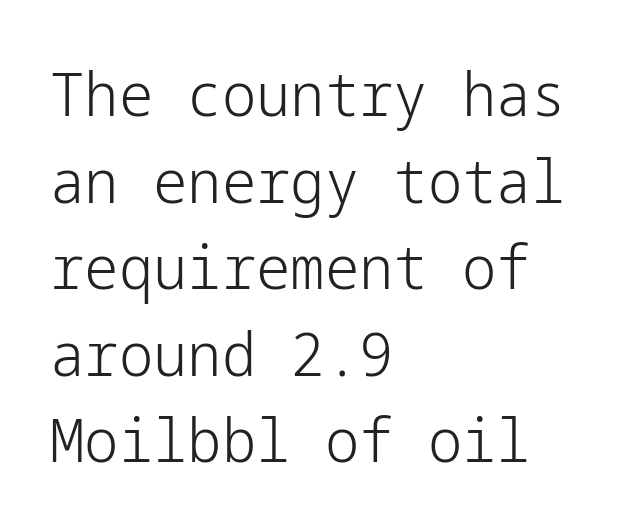
The image shows 61 px light sans-serif type, upright; set left-aligned, normal line spacing (1.42x), normal letter spacing, not underlined; low stroke contrast and a medium x-height.
